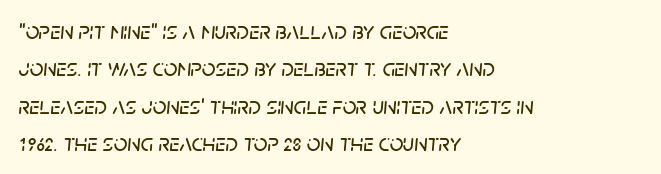
{"italic": "yes", "lean": "right", "slant_degrees": 5, "underline": "no", "align": "left", "line_spacing": "normal", "line_spacing_ratio": 1.56, "letter_spacing": "normal", "letter_spacing_em": 0.0, "glyph_px": 24}
